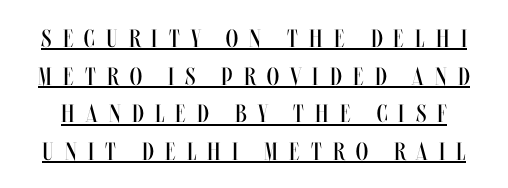
Nope, not italic — everything's standing straight. Rows of type keep a routine distance in the vertical direction. Here the glyphs are tracked loosely, breaking word shapes into spaced letters. Looks like someone drew a line under every word here. Vertical stems look standard width or narrower in stroke.
